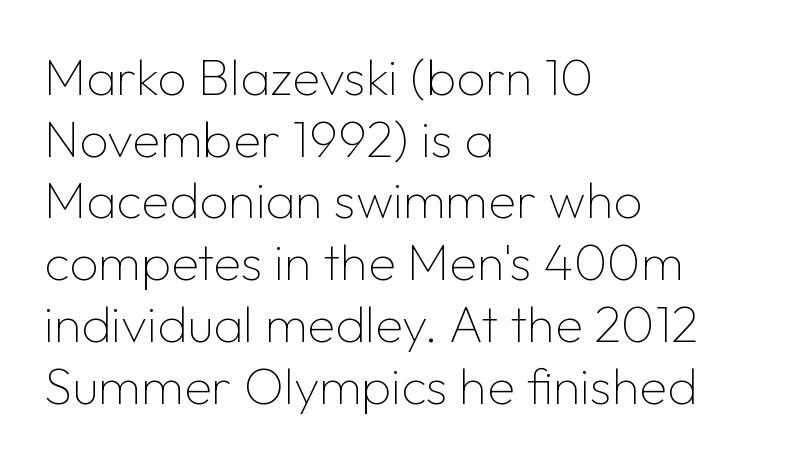
There is no visible air inserted between adjacent glyphs. The face used here is proportionally spaced, like ordinary book or web type. A roman cut, with each character standing at attention. Heft: none added — not bold. A bare baseline throughout the passage. Alignment: flush left.
